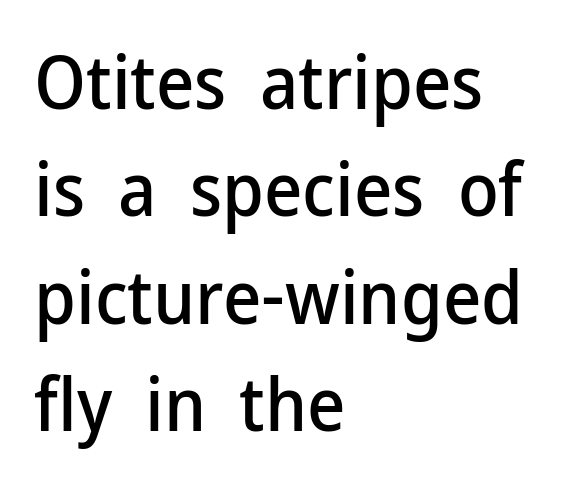
The image shows 74 px sans-serif type, upright; set left-aligned, normal line spacing (1.45x), normal letter spacing, not underlined; low stroke contrast and a medium x-height.
